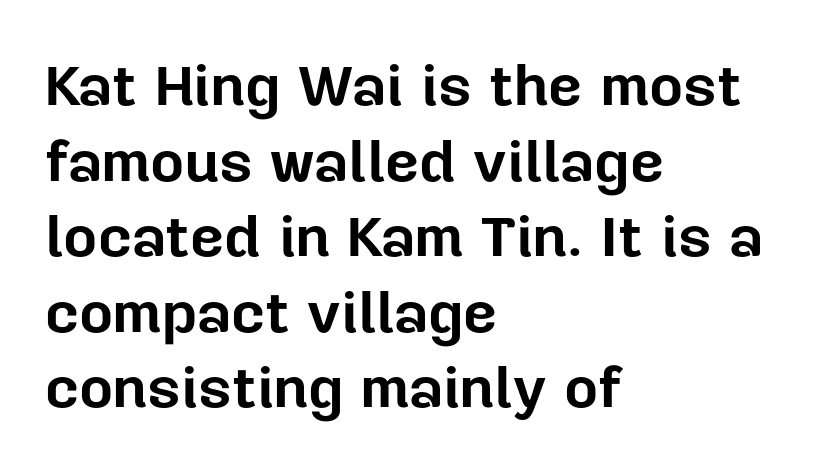
In terms of posture, this sample is upright. These lines are rendered in a variable-pitch font. Glance below the letters and you will spot only blank space. Compared with typical paragraphs, the rows here are spaced about the same.
